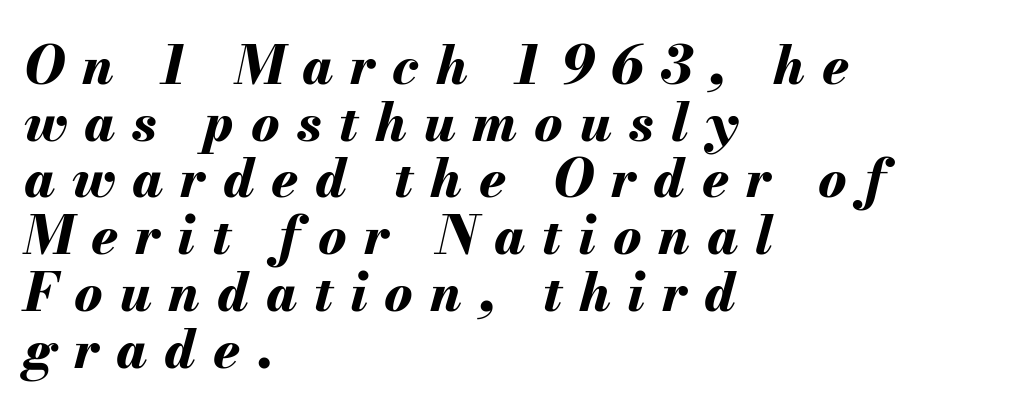
Words appear elongated and porous because spacing is wide. Strokes here are thick enough to call this a true bold. You can tell it's italic because the verticals aren't actually vertical. No word sits above an underline.
